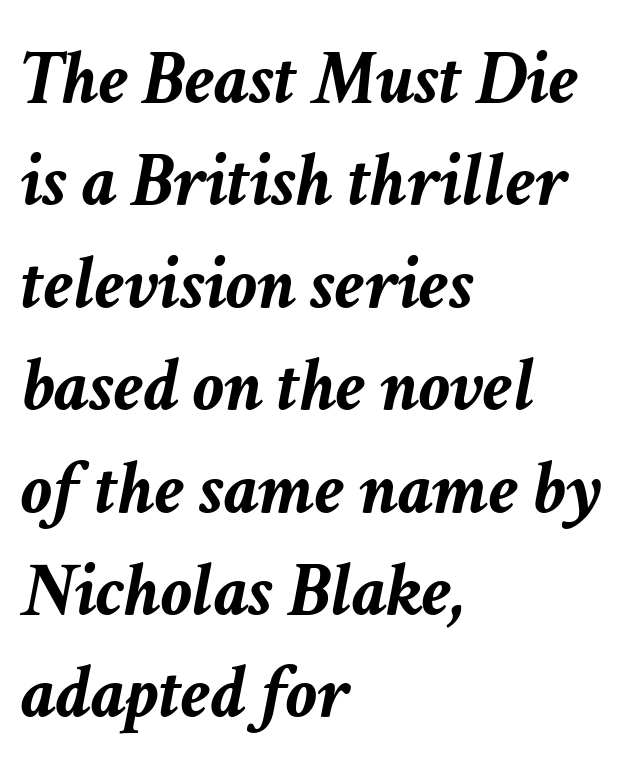
Q: Is the text bold? A: Yes.
Q: Is the text italic (slanted)? A: Yes, it leans right by about 11 degrees.
Q: Is the text underlined? A: No.
Q: How is the paragraph aligned? A: Left-aligned.
Q: Is the spacing between letters normal or unusually wide? A: Normal.
Q: Is the spacing between lines tight, normal or loose? A: Normal.
Q: Width (condensed, normal, or wide)? A: Normal.
Q: Stroke contrast? A: Low.
Q: x-height? A: Medium.
Q: Monospaced? A: No.
